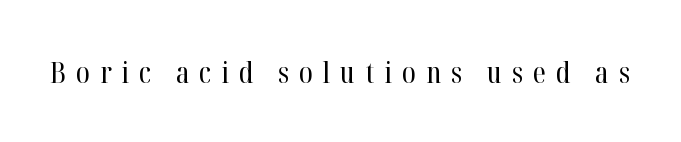
{"serif": "yes", "italic": "no", "bold": "no", "weight": "regular", "width": "condensed", "stroke_contrast": "high", "x_height": "medium", "monospaced": "no", "underline": "no", "letter_spacing": "wide", "letter_spacing_em": 0.33, "glyph_px": 30}
